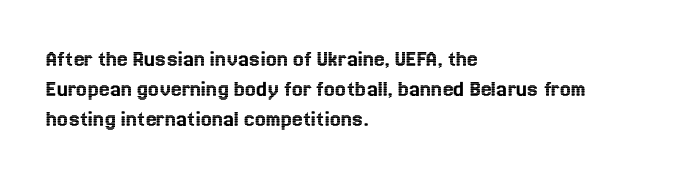
Q: Is the text italic (slanted)? A: No, it is upright.
Q: Is the text underlined? A: No.
Q: How is the paragraph aligned? A: Left-aligned.
Q: Is the spacing between letters normal or unusually wide? A: Normal.
